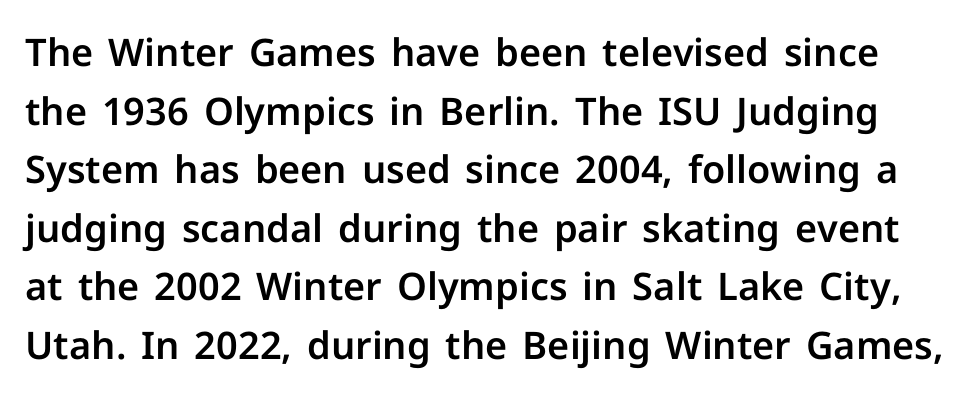
Q: Is the text italic (slanted)? A: No, it is upright.
Q: Is the typeface a serif or a sans-serif typeface? A: Sans-serif.
Q: Is the text underlined? A: No.
Q: Is the spacing between letters normal or unusually wide? A: Normal.
Q: Is the spacing between lines tight, normal or loose? A: Normal.
Q: Width (condensed, normal, or wide)? A: Normal.
Q: Stroke contrast? A: Low.
Q: x-height? A: Medium.
Q: Monospaced? A: No.
